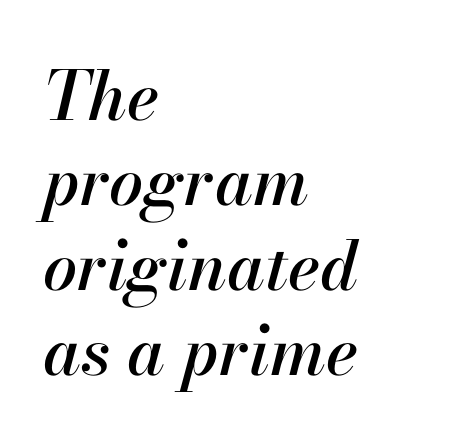
The image shows 68 px text type, italic (leaning right); set left-aligned, normal line spacing (1.25x), normal letter spacing, not underlined; high stroke contrast and a small x-height.
